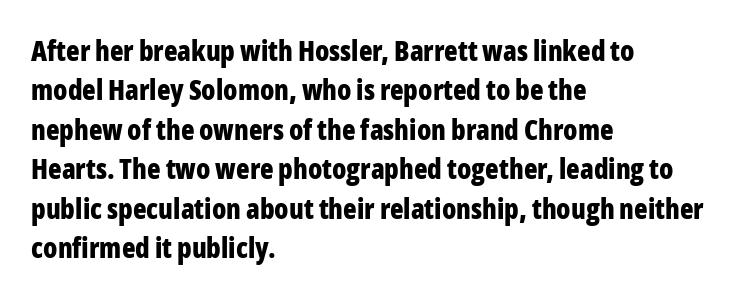
Glyph-to-glyph distance matches everyday printed text. Regarding serifs, this sample does without them. The passage shown is typed in a proportional face where columns would drift. The axis of the letterforms is exactly vertical. Vertical spacing — default.
